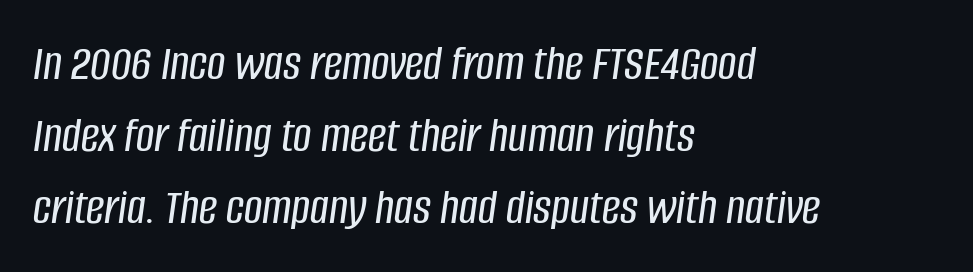
The image shows 51 px condensed type, italic (leaning right); set left-aligned, normal line spacing (1.41x), normal letter spacing, not underlined; low stroke contrast and a large x-height.
